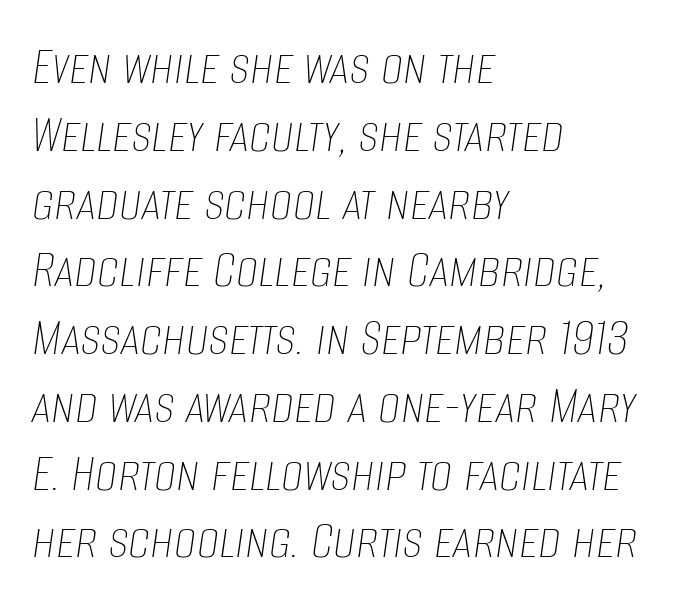
The letterforms sit shoulder to shoulder at normal distance. Reading down the block, your eye returns to a fixed left position each line. Think of a printed novel: that variable character pitch is what you see here. Just letters on the line, the space beneath them empty. The letterforms sit at book weight or below.
